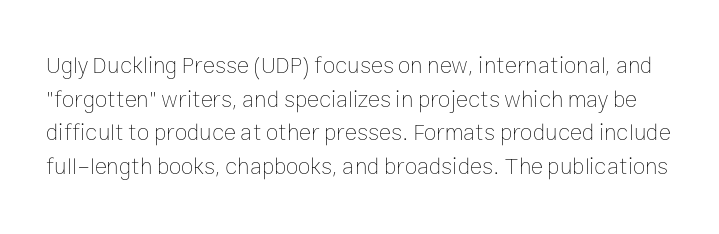
{"italic": "no", "bold": "no", "underline": "no", "line_spacing": "normal", "line_spacing_ratio": 1.46, "letter_spacing": "normal", "letter_spacing_em": 0.0, "glyph_px": 23}
